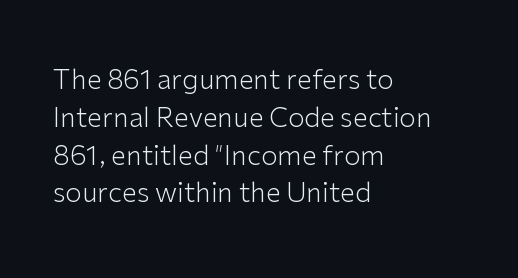
The image shows 27 px text type, upright; set left-aligned, normal line spacing (1.4x), normal letter spacing, not underlined.
